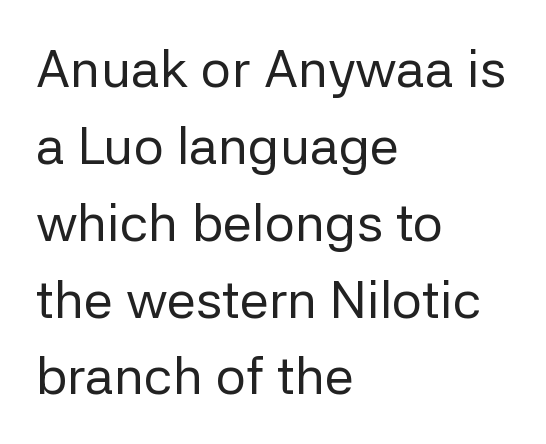
Q: Is the text bold? A: No.
Q: Is the text italic (slanted)? A: No, it is upright.
Q: Is the typeface a serif or a sans-serif typeface? A: Sans-serif.
Q: Is the text underlined? A: No.
Q: How is the paragraph aligned? A: Left-aligned.
Q: Is the spacing between letters normal or unusually wide? A: Normal.
Q: Is the spacing between lines tight, normal or loose? A: Normal.
Q: Width (condensed, normal, or wide)? A: Normal.
Q: Stroke contrast? A: Low.
Q: x-height? A: Medium.
Q: Monospaced? A: No.
